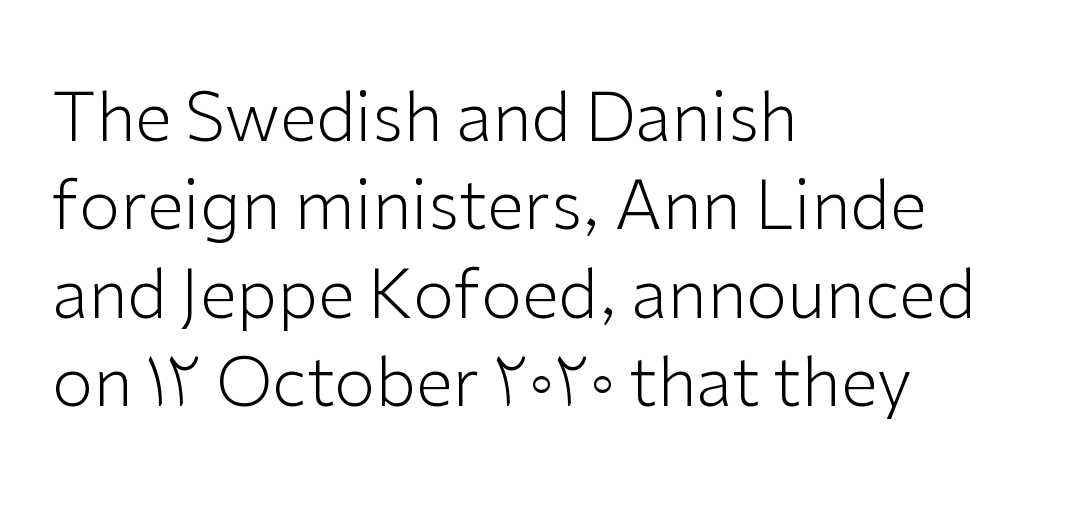
Italic: no, the glyphs are upright roman. Each letter keeps its own natural width here, so spacing adapts to shape. This is not heavy type; no bold has been used. What stands out about the letter spacing? Nothing — it is the standard amount. These lines are composed in type without serifs. Underlining? Definitely not there.
